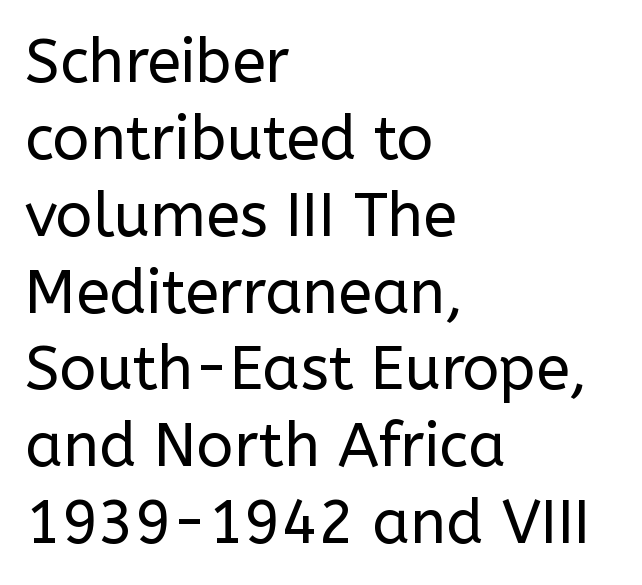
The image shows 61 px regular-weight sans-serif type, upright; set left-aligned, normal line spacing (1.26x), normal letter spacing, not underlined; low stroke contrast and a medium x-height.
